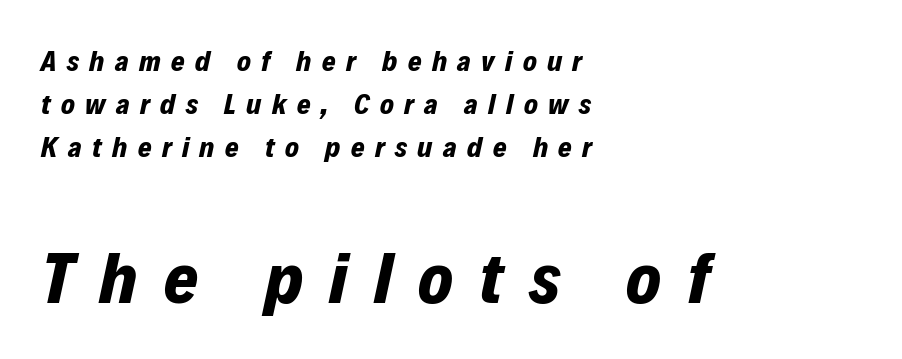
Q: Is the text bold? A: Yes.
Q: Is the text italic (slanted)? A: Yes, it leans right by about 12 degrees.
Q: Is the text underlined? A: No.
Q: How is the paragraph aligned? A: Left-aligned.
Q: Is the spacing between letters normal or unusually wide? A: Unusually wide.
Q: Is the spacing between lines tight, normal or loose? A: Normal.
Q: Which block of text is set in a larger size, the first (top) or the second (bottom)? A: The second (bottom) one.
Q: Width (condensed, normal, or wide)? A: Normal.
Q: Stroke contrast? A: Low.
Q: x-height? A: Medium.
Q: Monospaced? A: No.
